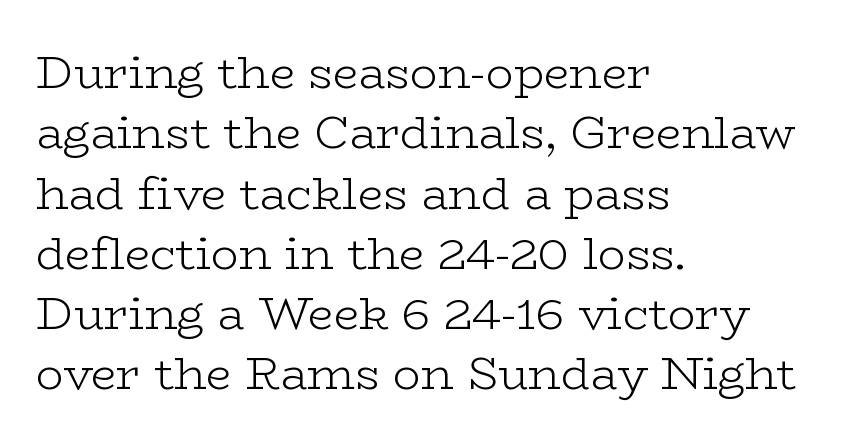
Q: Is the text bold? A: No.
Q: Is the text italic (slanted)? A: No, it is upright.
Q: Is the typeface a serif or a sans-serif typeface? A: Serif.
Q: Is the text underlined? A: No.
Q: How is the paragraph aligned? A: Left-aligned.
Q: Is the spacing between letters normal or unusually wide? A: Normal.
Q: Is the spacing between lines tight, normal or loose? A: Normal.
Q: Width (condensed, normal, or wide)? A: Wide.
Q: Stroke contrast? A: Low.
Q: x-height? A: Medium.
Q: Monospaced? A: No.
